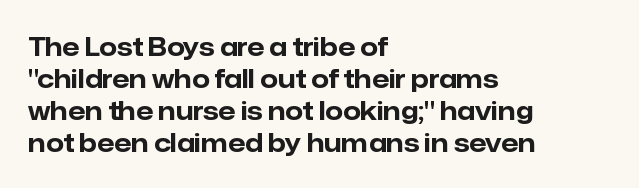
The typesetter chose a ragged-right arrangement here. The line texture is even and compact thanks to regular tracking. Summary of weight: heavy, a full bold. Vertically, the passage feels balanced, rows spaced as you'd expect. In terms of posture, this sample is upright.
